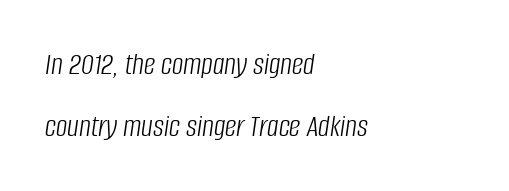
Layout note: lines flush left. Tall strokes in this sample are angled rather than plumb. The string is rendered with underlining switched off. The rendering uses natural spacing where letterforms have individual widths. Airy leading. The weight tops out at a normal text grade.
